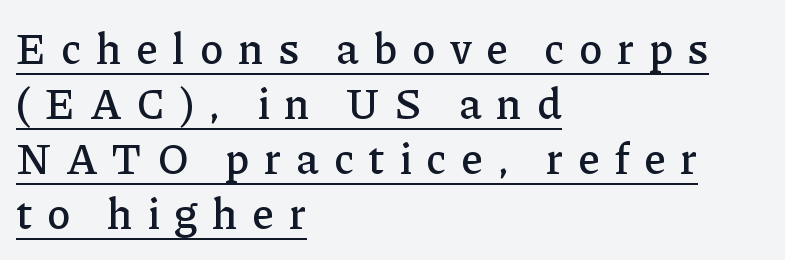
A continuous stroke trails under the words, as in a hyperlink. Casual observation: everything's shoved over to the left. The glyphs in this specimen are seriffed. Is the letter spacing exaggerated? Yes — the characters are pushed far apart. One glance says typical: line gaps are just what's usual.
